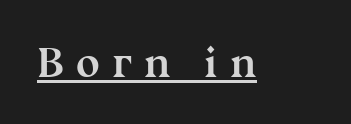
Q: Is the text bold? A: Yes.
Q: Is the text italic (slanted)? A: No, it is upright.
Q: Is the typeface a serif or a sans-serif typeface? A: Serif.
Q: Is the text underlined? A: Yes.
Q: Is the spacing between letters normal or unusually wide? A: Unusually wide.
Q: Width (condensed, normal, or wide)? A: Normal.
Q: Stroke contrast? A: Medium.
Q: x-height? A: Medium.
Q: Monospaced? A: No.
